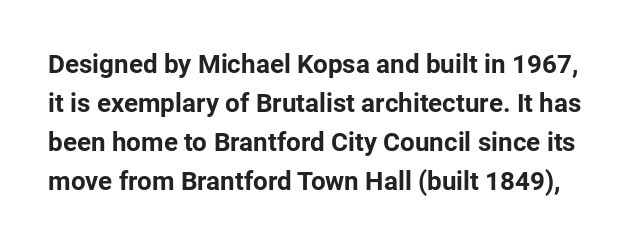
The image shows 26 px bold type, upright; set normal line spacing (1.5x), normal letter spacing, not underlined.
